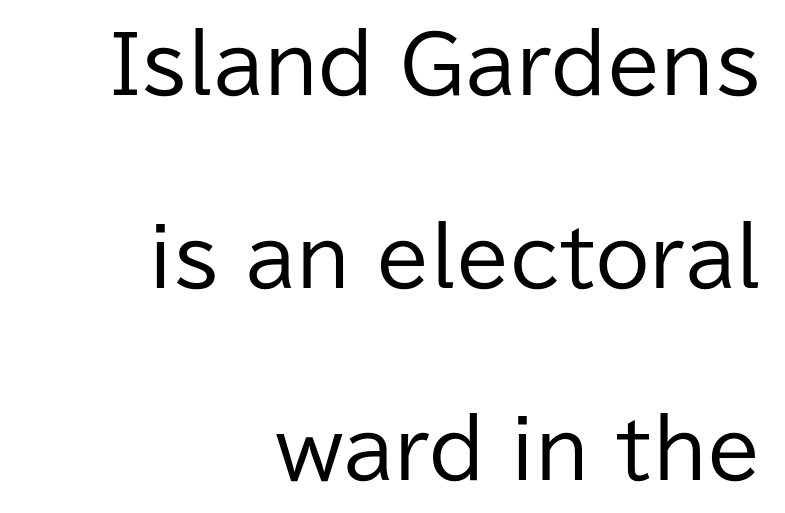
Loosely led — the rows are spread out. Each letter keeps its own natural width here, so spacing adapts to shape. Look at the bottom of the vertical strokes: they stop flat, with no serifs. Check the space under the baseline: it is left empty. Tracking here is standard; glyphs follow each other at the usual distance. It's the straight-up-and-down kind of type.
